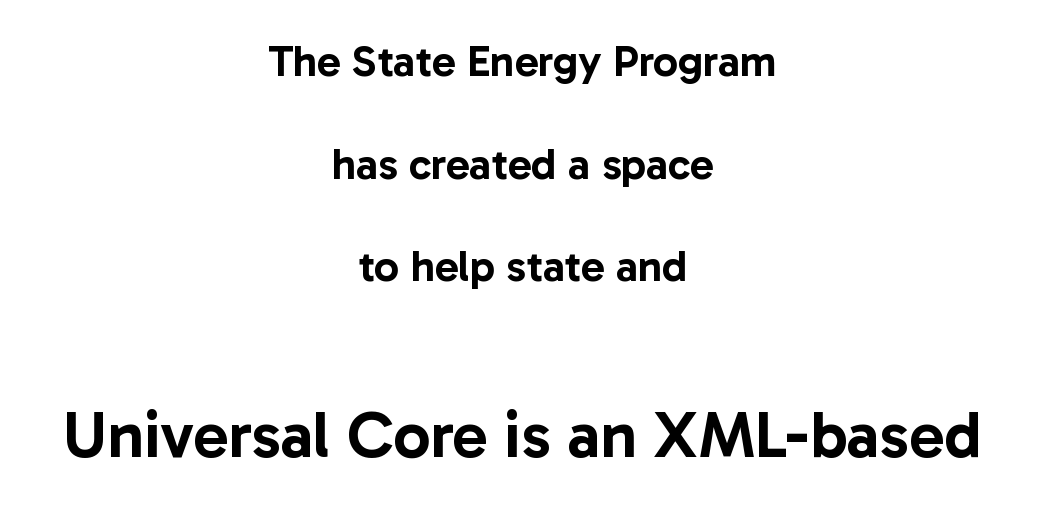
Q: Is the text italic (slanted)? A: No, it is upright.
Q: Is the typeface a serif or a sans-serif typeface? A: Sans-serif.
Q: Is the text underlined? A: No.
Q: How is the paragraph aligned? A: Centered.
Q: Is the spacing between letters normal or unusually wide? A: Normal.
Q: Is the spacing between lines tight, normal or loose? A: Loose.
Q: Which block of text is set in a larger size, the first (top) or the second (bottom)? A: The second (bottom) one.
Q: Width (condensed, normal, or wide)? A: Normal.
Q: Stroke contrast? A: Low.
Q: x-height? A: Medium.
Q: Monospaced? A: No.
